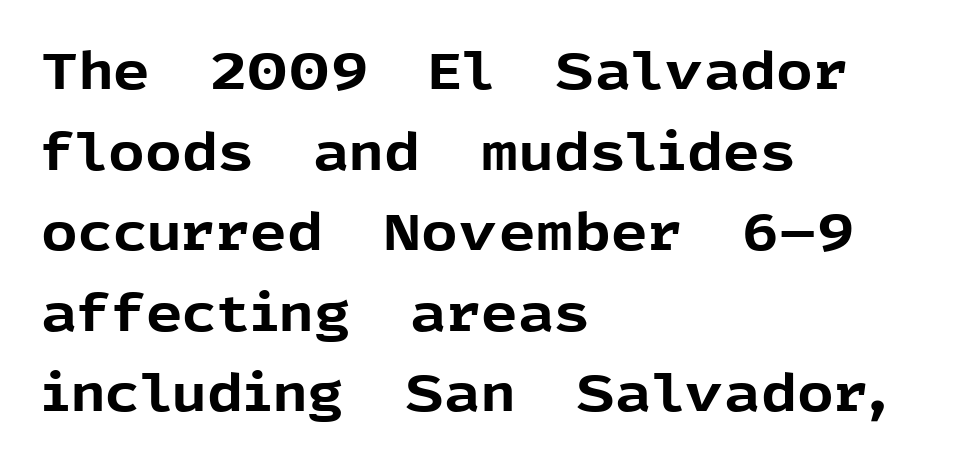
The image shows 51 px bold sans-serif type, upright; set left-aligned, normal line spacing (1.58x), normal letter spacing, not underlined; a medium x-height.
